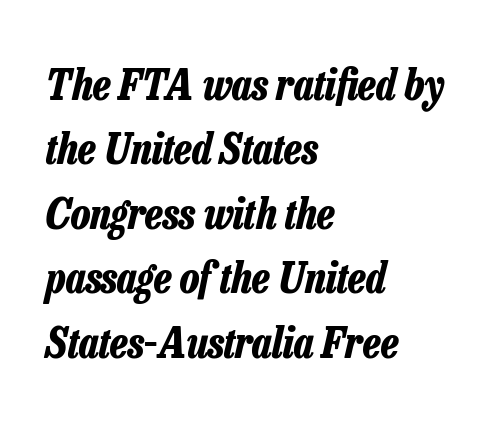
The image shows 43 px bold, condensed type, italic (leaning right); set left-aligned, normal line spacing (1.5x), normal letter spacing, not underlined; low stroke contrast and a medium x-height.
